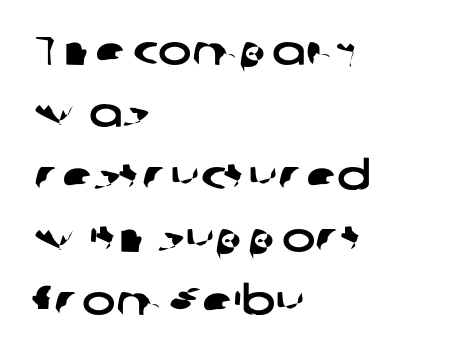
{"serif": "no", "width": "wide", "stroke_contrast": "low", "x_height": "medium", "monospaced": "no", "underline": "no", "align": "left", "line_spacing": "normal", "line_spacing_ratio": 1.56, "letter_spacing": "normal", "letter_spacing_em": 0.0, "glyph_px": 40}
